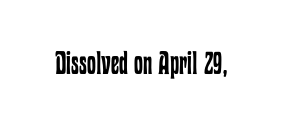
The specimen omits any rule beneath the text block's lines. Characters follow at the spacing the type designer built in. Spacing verdict: proportional, widths tailored to each character. Notice how the stems are strictly vertical — no italics here. Heaviness? Minimal to ordinary, like unemphasized prose.
